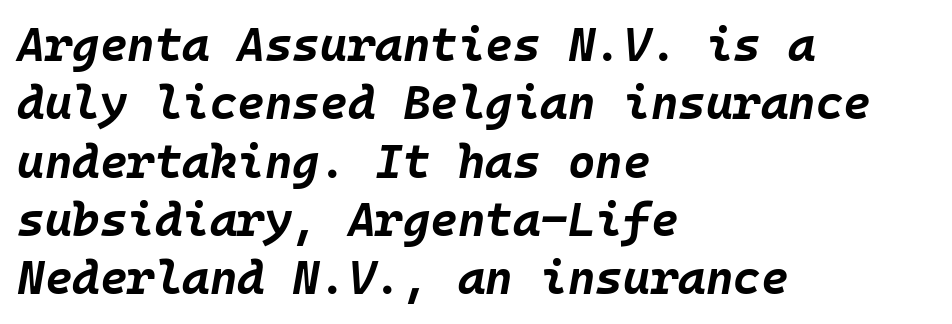
The image shows 47 px bold type, italic (leaning right), monospaced; set left-aligned, line spacing 1.24x, normal letter spacing, not underlined; low stroke contrast and a large x-height.
